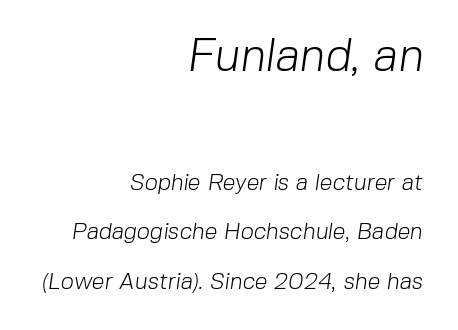
Q: Is the text bold? A: No.
Q: Is the typeface a serif or a sans-serif typeface? A: Sans-serif.
Q: Is the text underlined? A: No.
Q: How is the paragraph aligned? A: Right-aligned.
Q: Is the spacing between letters normal or unusually wide? A: Normal.
Q: Is the spacing between lines tight, normal or loose? A: Loose.
Q: Which block of text is set in a larger size, the first (top) or the second (bottom)? A: The first (top) one.
Q: Width (condensed, normal, or wide)? A: Normal.
Q: Stroke contrast? A: Low.
Q: x-height? A: Medium.
Q: Monospaced? A: No.
